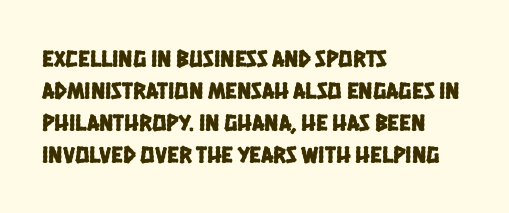
The image shows 24 px text type; set left-aligned, normal line spacing (1.34x), normal letter spacing, not underlined.
